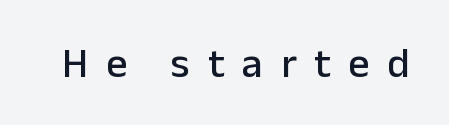
The image shows 42 px sans-serif type, upright; set unusually wide letter spacing (+0.42 em), not underlined; low stroke contrast and a medium x-height.
